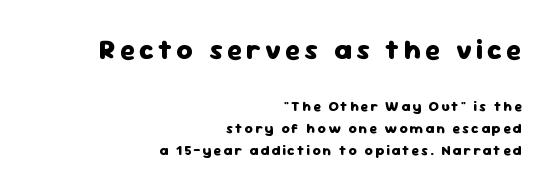
Q: Is the text bold? A: Yes.
Q: Is the text italic (slanted)? A: No, it is upright.
Q: Is the typeface a serif or a sans-serif typeface? A: Sans-serif.
Q: Is the text underlined? A: No.
Q: How is the paragraph aligned? A: Right-aligned.
Q: Is the spacing between lines tight, normal or loose? A: Normal.
Q: Which block of text is set in a larger size, the first (top) or the second (bottom)? A: The first (top) one.
Q: Width (condensed, normal, or wide)? A: Normal.
Q: Stroke contrast? A: Low.
Q: x-height? A: Medium.
Q: Monospaced? A: No.
